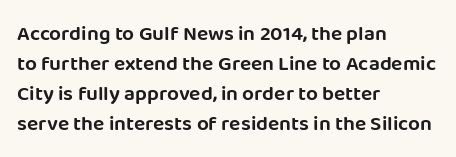
The image shows 21 px text type, upright; set left-aligned, normal line spacing (1.43x), normal letter spacing, not underlined.
